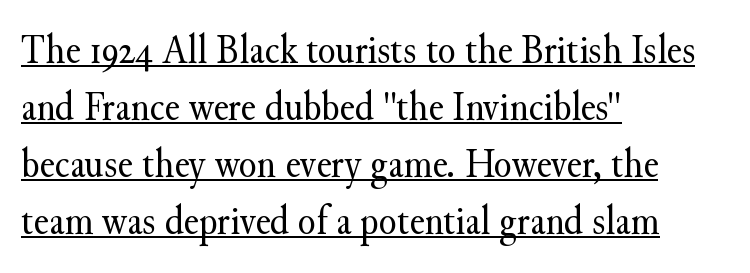
Q: Is the text bold? A: No.
Q: Is the text italic (slanted)? A: No, it is upright.
Q: Is the typeface a serif or a sans-serif typeface? A: Serif.
Q: Is the text underlined? A: Yes.
Q: How is the paragraph aligned? A: Left-aligned.
Q: Is the spacing between letters normal or unusually wide? A: Normal.
Q: Is the spacing between lines tight, normal or loose? A: Normal.
Q: Width (condensed, normal, or wide)? A: Normal.
Q: Stroke contrast? A: Medium.
Q: x-height? A: Small.
Q: Monospaced? A: No.
